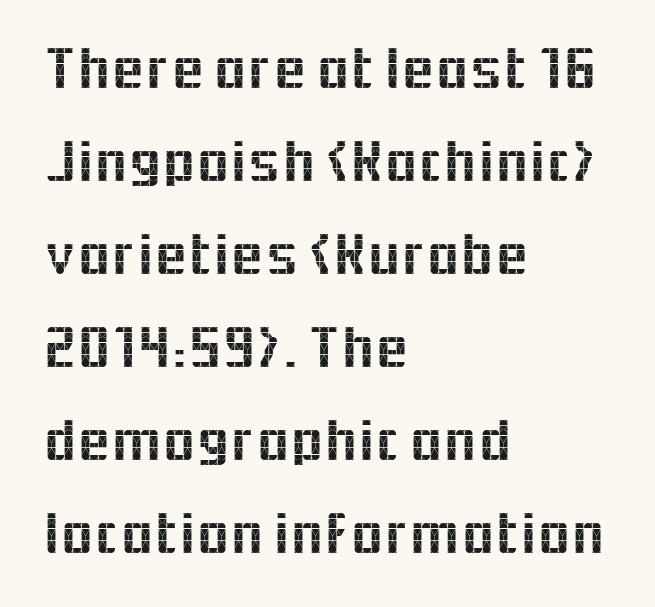
The image shows 60 px sans-serif type, upright; set left-aligned, normal line spacing (1.55x), normal letter spacing, not underlined; a medium x-height.
